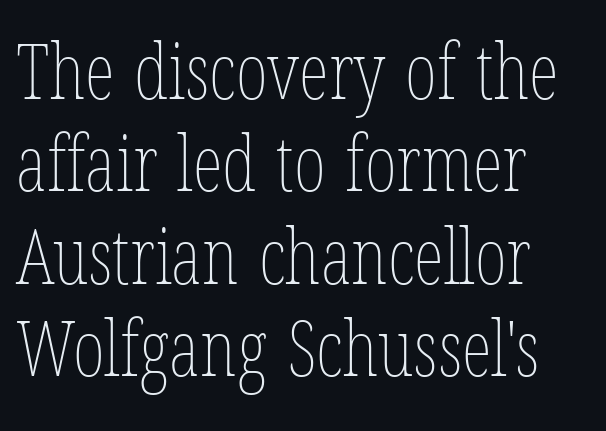
Letter spacing: default. It's the straight-up-and-down kind of type. The typesetting does not lean heavy: it is not bold. The rendering anchors every line to the left-hand side. Do the characters align in a grid? No, the font is proportional. The string is rendered with underlining switched off.
